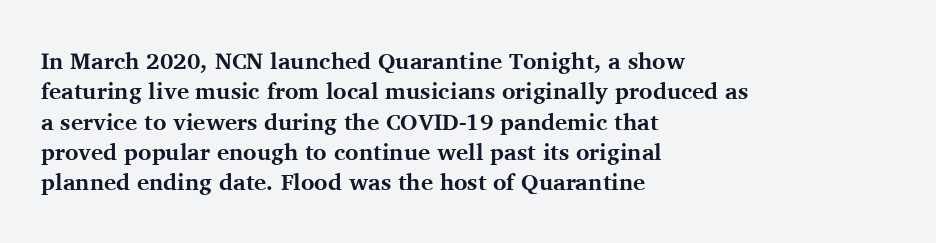
Each word holds together tightly as a unit, with standard inter-letter gaps. Typeset ragged right — the left edge is the straight one. Has an underline been added? It has not. The passage shown stacks its lines at a standard gap. A typesetter would mark this as roman, not italic. The passage shown is emphatically bold.
